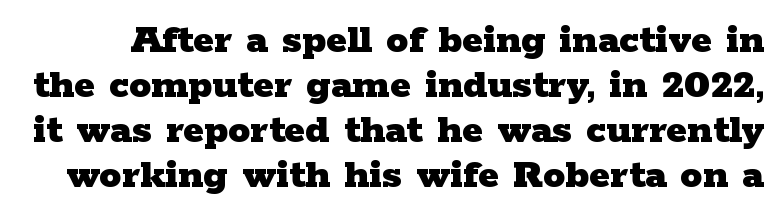
{"serif": "yes", "italic": "no", "bold": "yes", "weight": "heavy", "width": "wide", "stroke_contrast": "low", "x_height": "medium", "monospaced": "no", "underline": "no", "line_spacing": "tight", "line_spacing_ratio": 1.02, "letter_spacing": "normal", "letter_spacing_em": 0.0, "glyph_px": 44}
